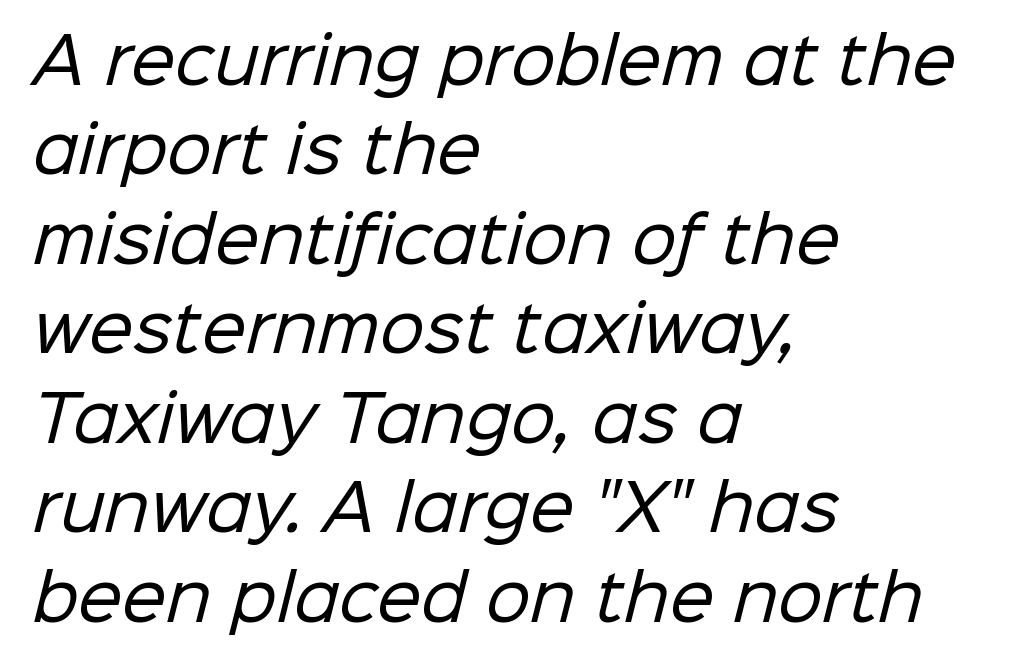
The font sits on the lighter half of the weight spectrum, regular included. Evenly set lines give the paragraph a standard silhouette. The face used here is rendered with its standard letterfit. These lines are composed in type without serifs. This rendering uses left alignment, leaving the right contour irregular. Note the varied advance widths — an 'i' is clearly narrower than an 'm'.
